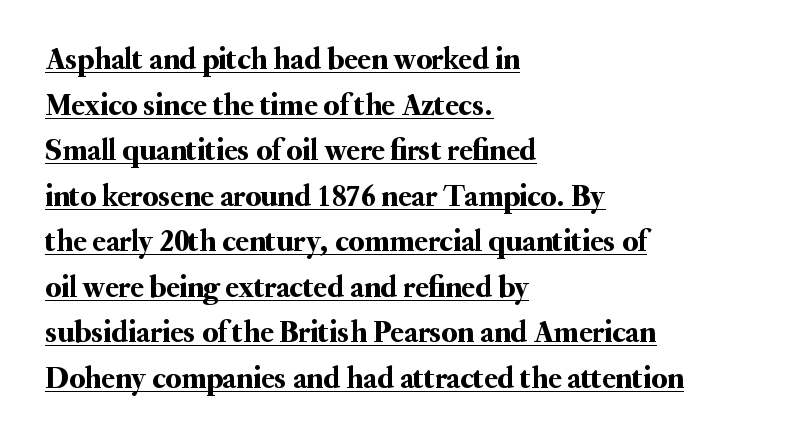
Q: Is the text italic (slanted)? A: No, it is upright.
Q: Is the typeface a serif or a sans-serif typeface? A: Serif.
Q: Is the text underlined? A: Yes.
Q: How is the paragraph aligned? A: Left-aligned.
Q: Is the spacing between letters normal or unusually wide? A: Normal.
Q: Is the spacing between lines tight, normal or loose? A: Normal.
Q: Width (condensed, normal, or wide)? A: Normal.
Q: Stroke contrast? A: Medium.
Q: x-height? A: Small.
Q: Monospaced? A: No.
